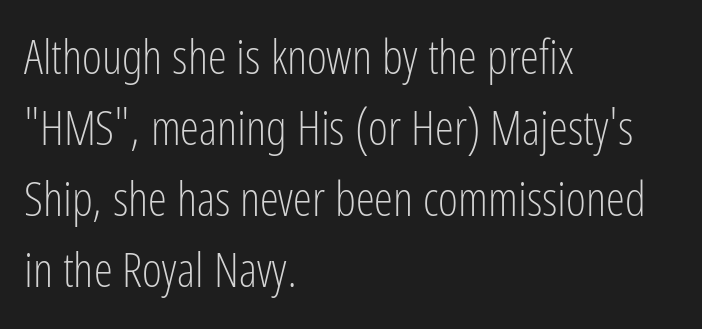
Q: Is the text bold? A: No.
Q: Is the text italic (slanted)? A: No, it is upright.
Q: Is the typeface a serif or a sans-serif typeface? A: Sans-serif.
Q: Is the text underlined? A: No.
Q: How is the paragraph aligned? A: Left-aligned.
Q: Is the spacing between letters normal or unusually wide? A: Normal.
Q: Is the spacing between lines tight, normal or loose? A: Normal.
Q: Width (condensed, normal, or wide)? A: Condensed.
Q: Stroke contrast? A: Low.
Q: x-height? A: Medium.
Q: Monospaced? A: No.
